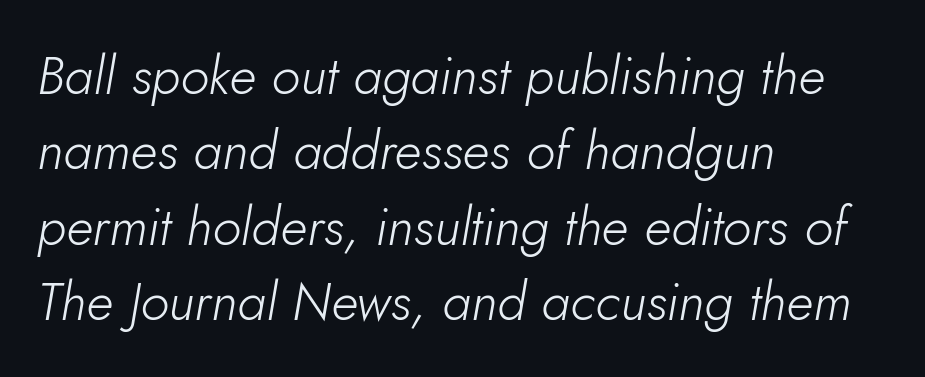
These lines were composed using italics. The letters advance in unequal steps, a hallmark of proportional type. Characters follow at the spacing the type designer built in. The designer left line spacing at the default. Where is the straight margin? On the left.
